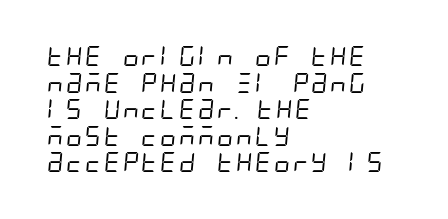
The image shows 20 px text type; set left-aligned, normal line spacing (1.33x), normal letter spacing, not underlined.
